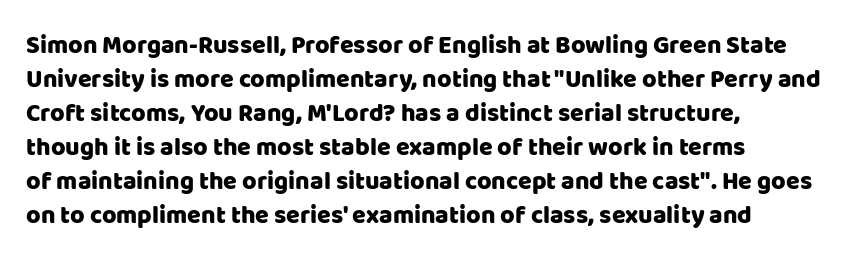
Q: Is the text italic (slanted)? A: No, it is upright.
Q: Is the text underlined? A: No.
Q: How is the paragraph aligned? A: Left-aligned.
Q: Is the spacing between letters normal or unusually wide? A: Normal.
Q: Is the spacing between lines tight, normal or loose? A: Normal.
